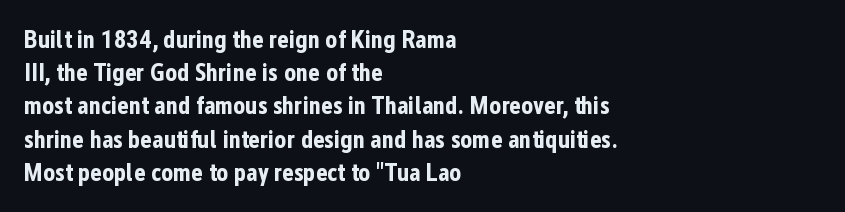
{"italic": "no", "bold": "yes", "underline": "no", "align": "left", "line_spacing": "normal", "line_spacing_ratio": 1.33, "letter_spacing": "normal", "letter_spacing_em": 0.0, "glyph_px": 25}
